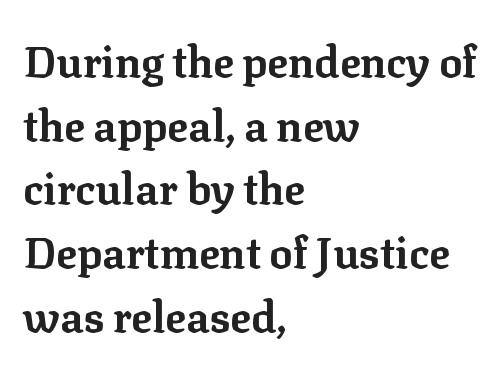
Q: Is the text bold? A: Yes.
Q: Is the text italic (slanted)? A: No, it is upright.
Q: Is the typeface a serif or a sans-serif typeface? A: Serif.
Q: Is the text underlined? A: No.
Q: How is the paragraph aligned? A: Left-aligned.
Q: Is the spacing between letters normal or unusually wide? A: Normal.
Q: Is the spacing between lines tight, normal or loose? A: Normal.
Q: Width (condensed, normal, or wide)? A: Normal.
Q: Stroke contrast? A: Low.
Q: x-height? A: Medium.
Q: Monospaced? A: No.
